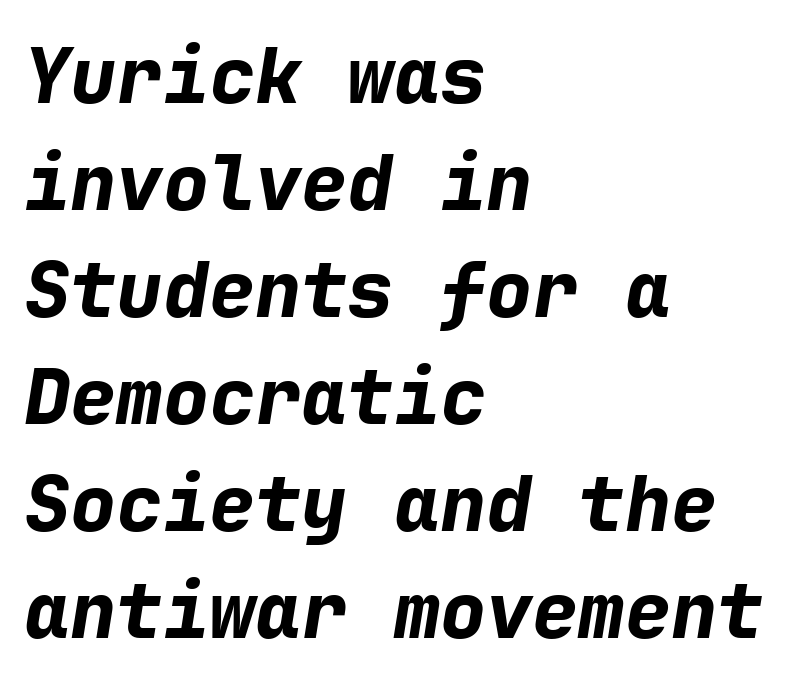
These lines are rendered in a fixed-pitch font. Heft: maximum for text — a bold. Does the lettering tilt? It does — this is italic. These lines sit exactly where default settings would place them. Is the block centered? No — it sits flush against the left margin.
